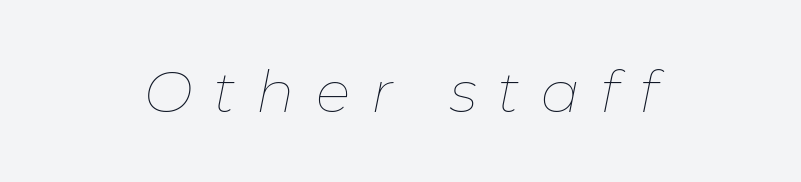
Q: Is the text bold? A: No.
Q: Is the text italic (slanted)? A: Yes, it leans right by about 11 degrees.
Q: Is the text underlined? A: No.
Q: How is the paragraph aligned? A: Centered.
Q: Is the spacing between letters normal or unusually wide? A: Unusually wide.
Q: Width (condensed, normal, or wide)? A: Normal.
Q: Stroke contrast? A: Low.
Q: x-height? A: Medium.
Q: Monospaced? A: No.
